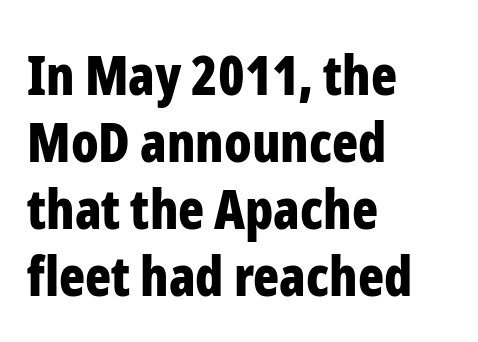
The image shows 54 px bold, condensed sans-serif type, upright; set left-aligned, line spacing 1.24x, normal letter spacing, not underlined; low stroke contrast and a medium x-height.
